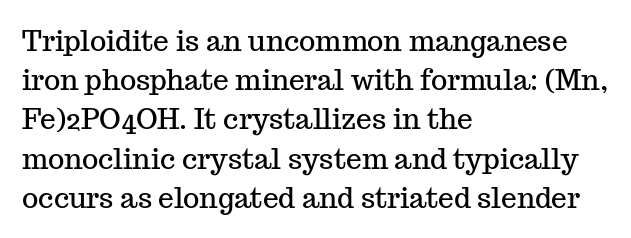
The image shows 28 px serif type, upright; set left-aligned, normal line spacing (1.4x), normal letter spacing, not underlined; medium stroke contrast and a medium x-height.
